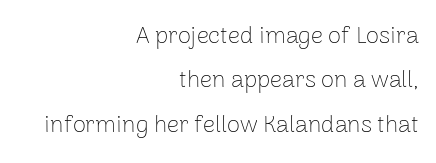
{"italic": "no", "bold": "no", "underline": "no", "align": "right", "line_spacing_ratio": 1.85, "letter_spacing": "normal", "letter_spacing_em": 0.0, "glyph_px": 24}
